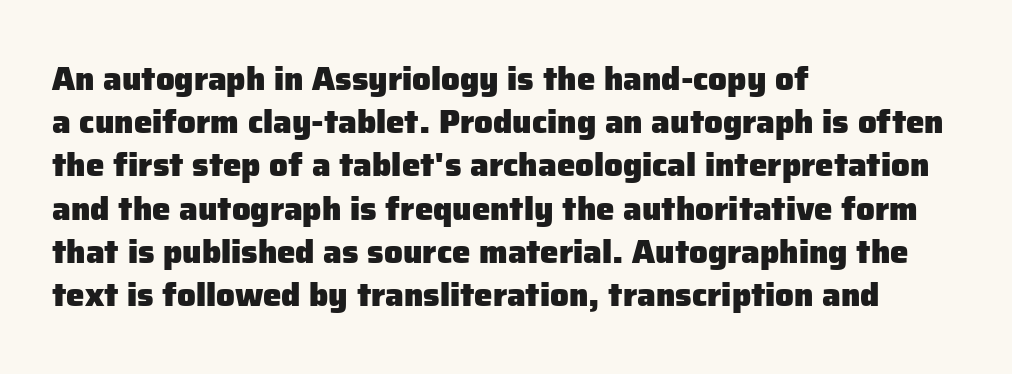
{"serif": "no", "italic": "no", "bold": "yes", "weight": "heavy", "width": "normal", "stroke_contrast": "low", "x_height": "medium", "monospaced": "no", "underline": "no", "align": "left", "line_spacing": "normal", "line_spacing_ratio": 1.31, "letter_spacing": "normal", "letter_spacing_em": 0.0, "glyph_px": 33}
